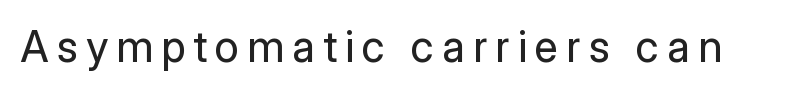
{"serif": "no", "italic": "no", "bold": "no", "weight": "regular", "width": "normal", "stroke_contrast": "low", "x_height": "medium", "monospaced": "no", "underline": "no", "glyph_px": 43}
